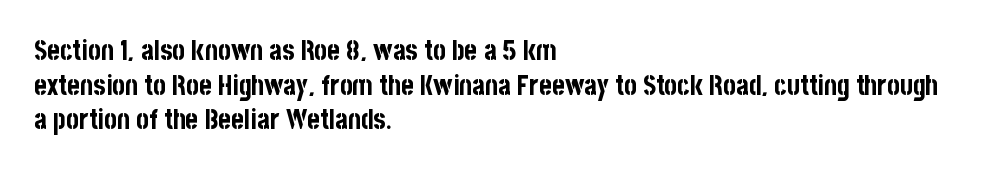
Q: Is the text bold? A: Yes.
Q: Is the text italic (slanted)? A: No, it is upright.
Q: Is the text underlined? A: No.
Q: How is the paragraph aligned? A: Left-aligned.
Q: Is the spacing between letters normal or unusually wide? A: Normal.
Q: Is the spacing between lines tight, normal or loose? A: Normal.
